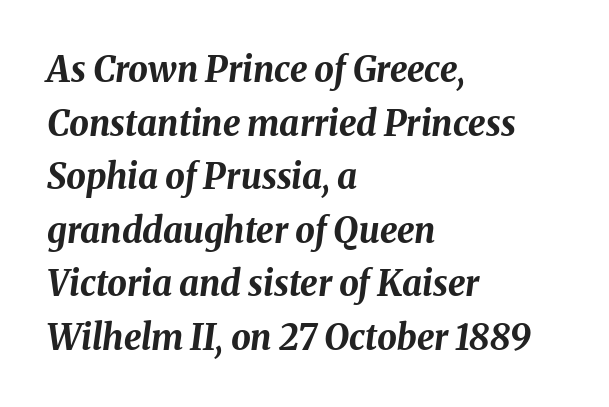
Q: Is the text bold? A: Yes.
Q: Is the text italic (slanted)? A: Yes, it leans right by about 8 degrees.
Q: Is the text underlined? A: No.
Q: How is the paragraph aligned? A: Left-aligned.
Q: Is the spacing between letters normal or unusually wide? A: Normal.
Q: Is the spacing between lines tight, normal or loose? A: Normal.
Q: Width (condensed, normal, or wide)? A: Normal.
Q: Stroke contrast? A: Medium.
Q: x-height? A: Medium.
Q: Monospaced? A: No.
